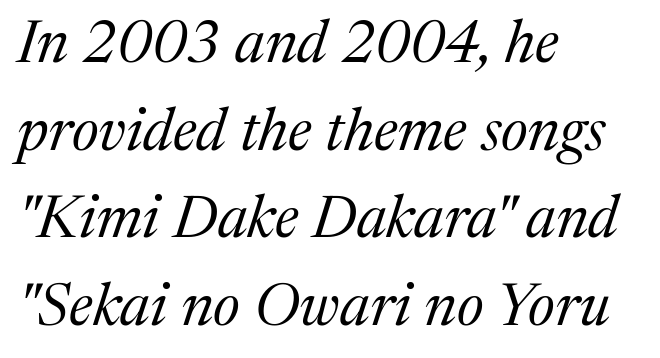
Q: Is the text bold? A: No.
Q: Is the text italic (slanted)? A: Yes, it leans right by about 17 degrees.
Q: Is the typeface a serif or a sans-serif typeface? A: Serif.
Q: Is the text underlined? A: No.
Q: How is the paragraph aligned? A: Left-aligned.
Q: Is the spacing between letters normal or unusually wide? A: Normal.
Q: Is the spacing between lines tight, normal or loose? A: Normal.
Q: Width (condensed, normal, or wide)? A: Normal.
Q: Stroke contrast? A: Medium.
Q: x-height? A: Medium.
Q: Monospaced? A: No.
